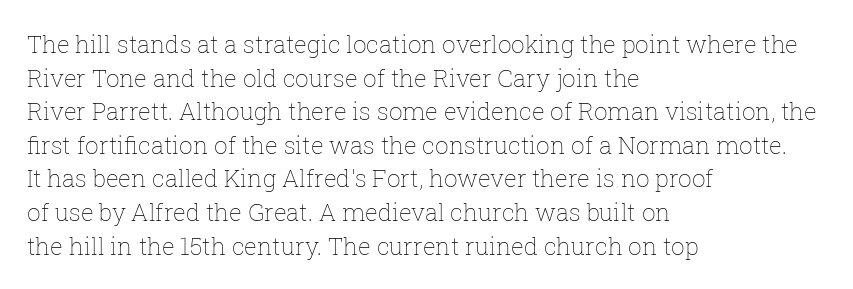
Q: Is the text bold? A: No.
Q: Is the text italic (slanted)? A: No, it is upright.
Q: Is the text underlined? A: No.
Q: How is the paragraph aligned? A: Left-aligned.
Q: Is the spacing between letters normal or unusually wide? A: Normal.
Q: Is the spacing between lines tight, normal or loose? A: Normal.
